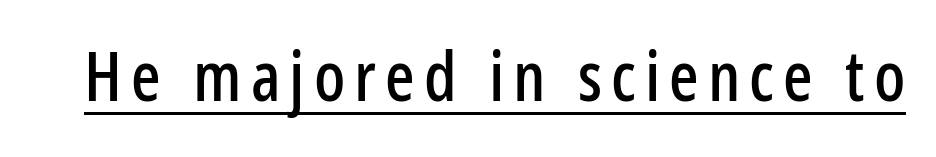
The image shows 69 px condensed sans-serif type, upright; set underlined; low stroke contrast and a medium x-height.
